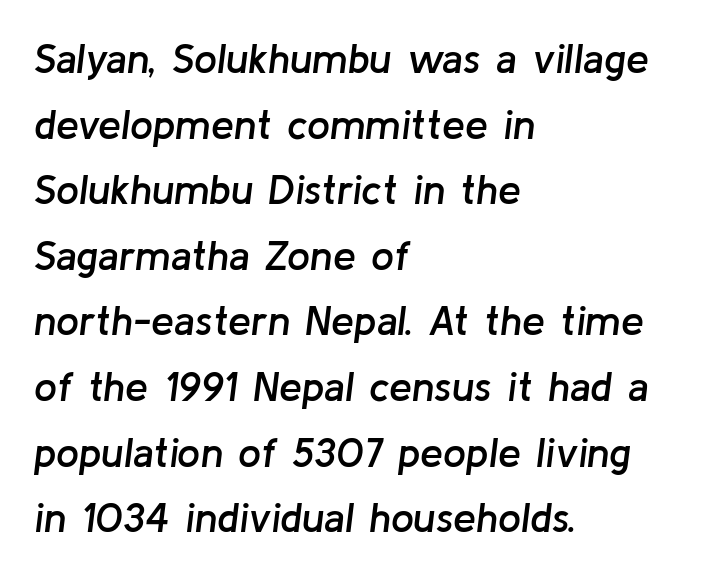
{"italic": "yes", "lean": "right", "slant_degrees": 8, "bold": "semi", "weight": "semibold", "width": "normal", "stroke_contrast": "low", "x_height": "medium", "monospaced": "no", "underline": "no", "align": "left", "line_spacing": "normal", "line_spacing_ratio": 1.6, "letter_spacing": "normal", "letter_spacing_em": 0.0, "glyph_px": 41}
